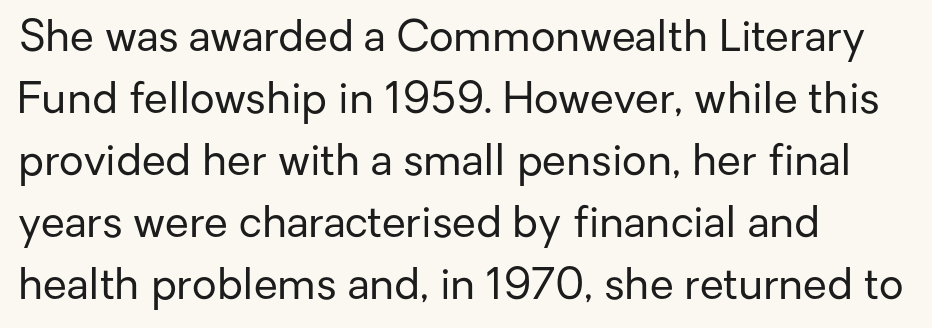
Q: Is the text bold? A: No.
Q: Is the text italic (slanted)? A: No, it is upright.
Q: Is the typeface a serif or a sans-serif typeface? A: Sans-serif.
Q: Is the text underlined? A: No.
Q: How is the paragraph aligned? A: Left-aligned.
Q: Is the spacing between letters normal or unusually wide? A: Normal.
Q: Is the spacing between lines tight, normal or loose? A: Normal.
Q: Width (condensed, normal, or wide)? A: Normal.
Q: Stroke contrast? A: Low.
Q: x-height? A: Medium.
Q: Monospaced? A: No.
